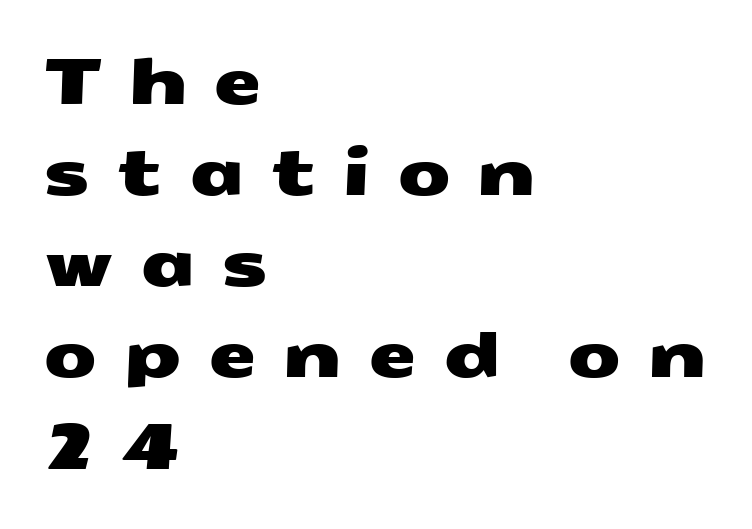
Q: Is the typeface a serif or a sans-serif typeface? A: Sans-serif.
Q: Is the text underlined? A: No.
Q: How is the paragraph aligned? A: Left-aligned.
Q: Is the spacing between letters normal or unusually wide? A: Unusually wide.
Q: Is the spacing between lines tight, normal or loose? A: Normal.
Q: Width (condensed, normal, or wide)? A: Wide.
Q: Stroke contrast? A: Medium.
Q: x-height? A: Medium.
Q: Monospaced? A: No.
